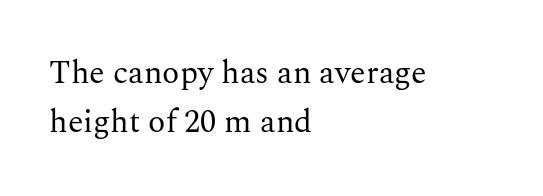
Q: Is the text bold? A: No.
Q: Is the text italic (slanted)? A: No, it is upright.
Q: Is the typeface a serif or a sans-serif typeface? A: Serif.
Q: Is the text underlined? A: No.
Q: How is the paragraph aligned? A: Left-aligned.
Q: Is the spacing between letters normal or unusually wide? A: Normal.
Q: Is the spacing between lines tight, normal or loose? A: Normal.
Q: Width (condensed, normal, or wide)? A: Normal.
Q: Stroke contrast? A: Medium.
Q: x-height? A: Medium.
Q: Monospaced? A: No.
